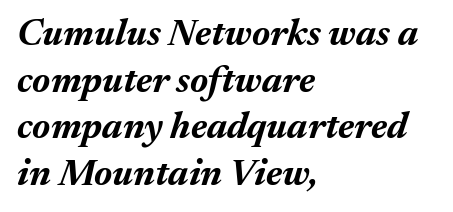
{"italic": "yes", "lean": "right", "slant_degrees": 17, "bold": "yes", "weight": "bold", "width": "normal", "stroke_contrast": "medium", "x_height": "medium", "monospaced": "no", "underline": "no", "align": "left", "line_spacing": "normal", "line_spacing_ratio": 1.26, "letter_spacing": "normal", "letter_spacing_em": 0.0, "glyph_px": 37}
